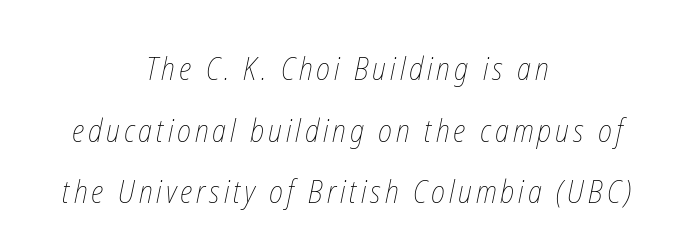
Q: Is the text bold? A: No.
Q: Is the text underlined? A: No.
Q: How is the paragraph aligned? A: Centered.
Q: Is the spacing between lines tight, normal or loose? A: Loose.
Q: Width (condensed, normal, or wide)? A: Condensed.
Q: Stroke contrast? A: Low.
Q: x-height? A: Medium.
Q: Monospaced? A: No.
